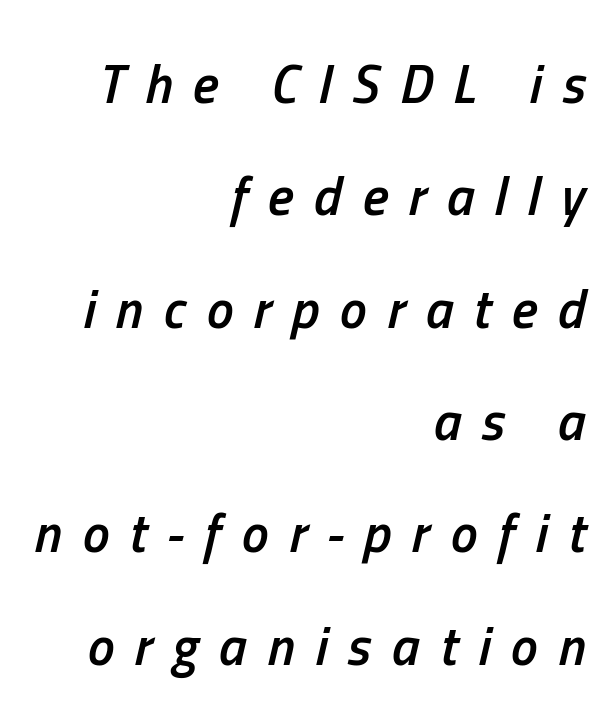
The image shows 54 px semibold, condensed type, italic (leaning right); set right-aligned, loose line spacing (2.08x), unusually wide letter spacing (+0.38 em), not underlined; low stroke contrast and a medium x-height.
